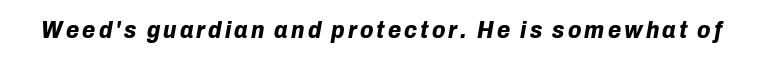
{"italic": "yes", "lean": "right", "slant_degrees": 10, "bold": "yes", "underline": "no", "glyph_px": 24}
